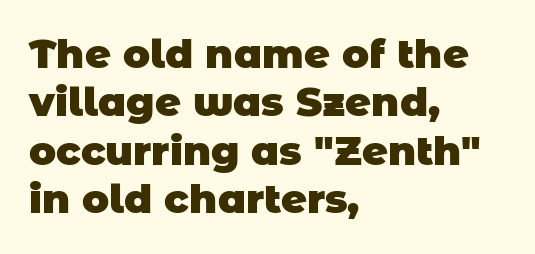
Alignment: flush left. Is the letter spacing exaggerated? No — it looks like the ordinary default. Observe the absence of serifs on each vertical stroke in this sample. Character widths vary here, with narrow letters taking less room than wide ones. How heavy is the stroke? Heavy — this is a bold.
